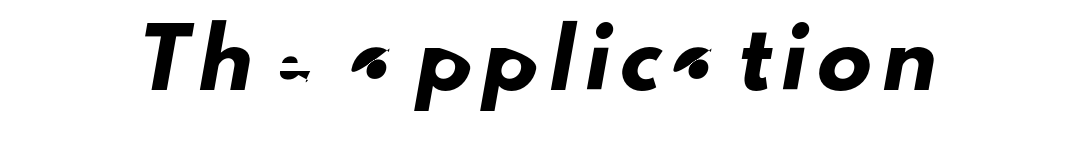
{"serif": "no", "width": "normal", "stroke_contrast": "low", "x_height": "small", "monospaced": "no", "underline": "no", "letter_spacing": "wide", "letter_spacing_em": 0.21, "glyph_px": 54}
